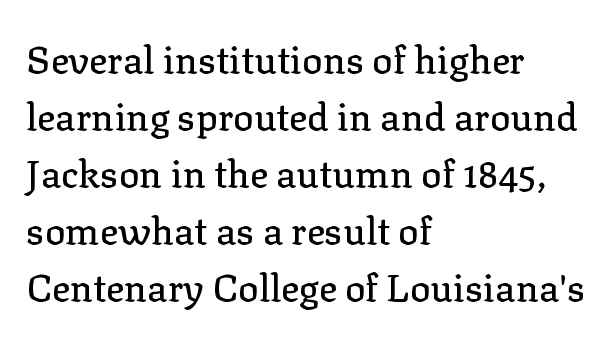
The image shows 38 px serif type, upright; set left-aligned, normal line spacing (1.5x), normal letter spacing, not underlined; low stroke contrast and a medium x-height.
